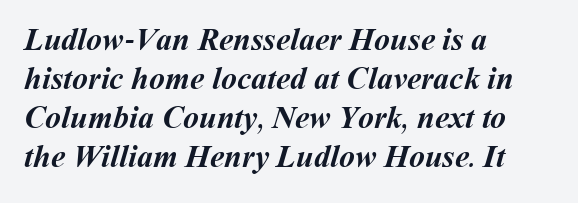
Q: Is the text bold? A: Yes.
Q: Is the text underlined? A: No.
Q: How is the paragraph aligned? A: Left-aligned.
Q: Is the spacing between letters normal or unusually wide? A: Normal.
Q: Width (condensed, normal, or wide)? A: Normal.
Q: Stroke contrast? A: Medium.
Q: x-height? A: Medium.
Q: Monospaced? A: No.
